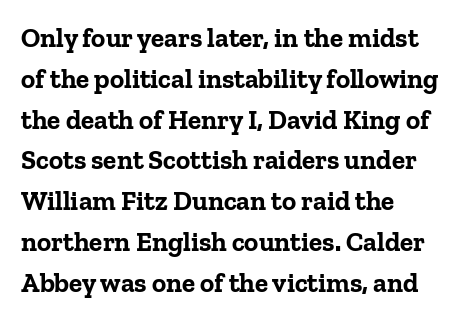
{"italic": "no", "bold": "yes", "underline": "no", "align": "left", "line_spacing": "normal", "line_spacing_ratio": 1.51, "letter_spacing": "normal", "letter_spacing_em": 0.0, "glyph_px": 27}
